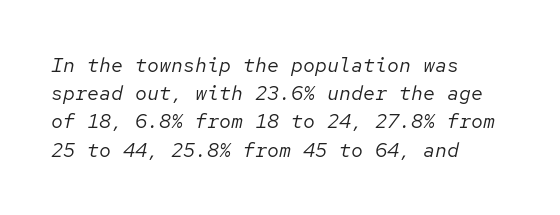
The image shows 20 px text type, italic (leaning right); set left-aligned, normal line spacing (1.41x), normal letter spacing, not underlined.
